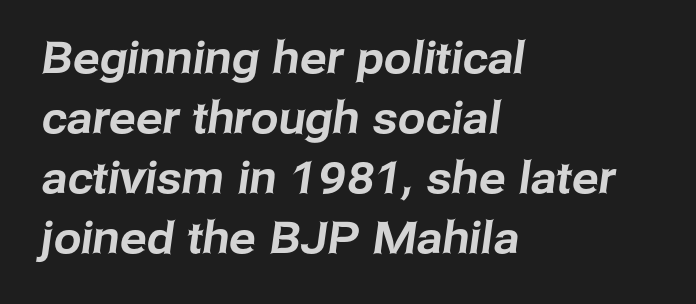
The image shows 44 px sans-serif type; set left-aligned, normal line spacing (1.36x), normal letter spacing, not underlined; low stroke contrast and a medium x-height.
